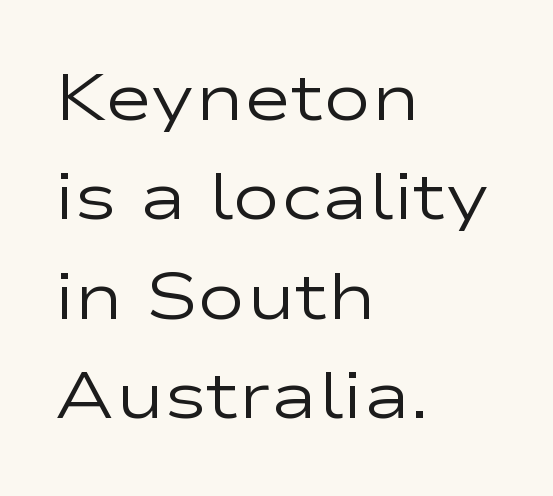
The image shows 65 px regular-weight, wide sans-serif type, upright; set left-aligned, normal line spacing (1.53x), normal letter spacing, not underlined; low stroke contrast and a medium x-height.
